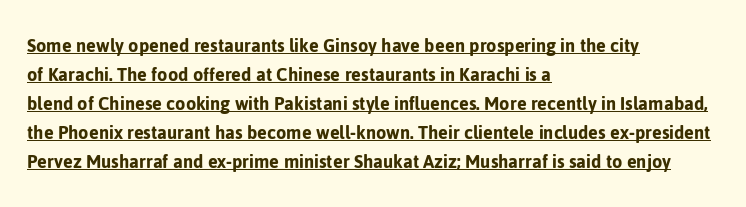
Is the block centered? No — it sits flush against the left margin. The lines sit at an ordinary, default distance from one another. When letters stand straight like this, we call the style roman or upright. In designer terms, the underline attribute is active on this setting. Nobody touched the tracking dial on this one.
